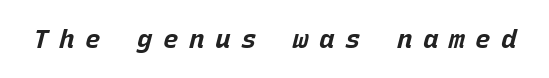
{"italic": "yes", "lean": "right", "slant_degrees": 15, "bold": "yes", "underline": "no", "letter_spacing": "wide", "letter_spacing_em": 0.4, "glyph_px": 26}
